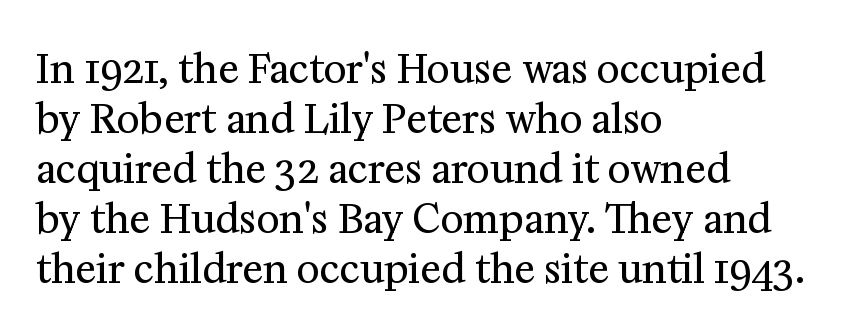
The image shows 39 px regular-weight serif type, upright; set left-aligned, normal line spacing (1.28x), normal letter spacing, not underlined; medium stroke contrast and a medium x-height.
